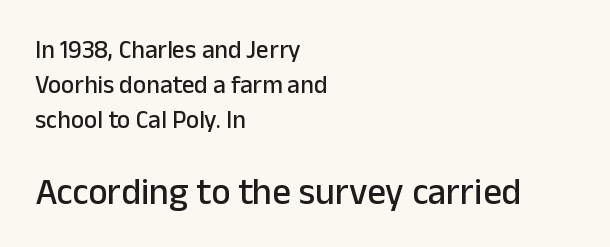
Q: Is the text italic (slanted)? A: No, it is upright.
Q: Is the typeface a serif or a sans-serif typeface? A: Sans-serif.
Q: Is the text underlined? A: No.
Q: How is the paragraph aligned? A: Left-aligned.
Q: Is the spacing between letters normal or unusually wide? A: Normal.
Q: Is the spacing between lines tight, normal or loose? A: Normal.
Q: Which block of text is set in a larger size, the first (top) or the second (bottom)? A: The second (bottom) one.
Q: Width (condensed, normal, or wide)? A: Normal.
Q: Stroke contrast? A: Low.
Q: x-height? A: Medium.
Q: Monospaced? A: No.
